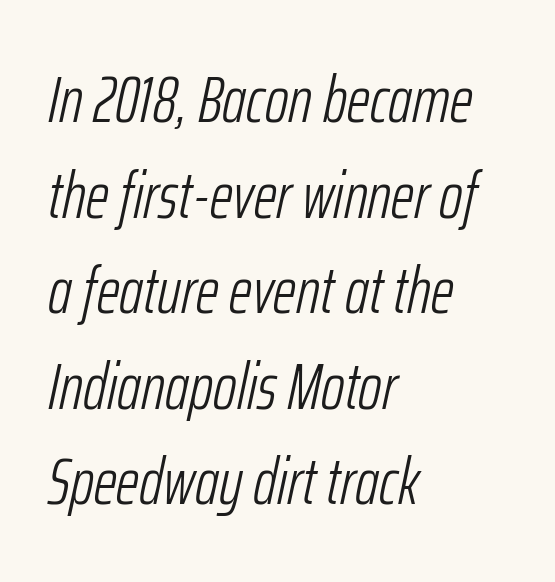
The image shows 65 px light, condensed type, italic (leaning right); set left-aligned, normal line spacing (1.47x), normal letter spacing, not underlined; low stroke contrast and a medium x-height.
